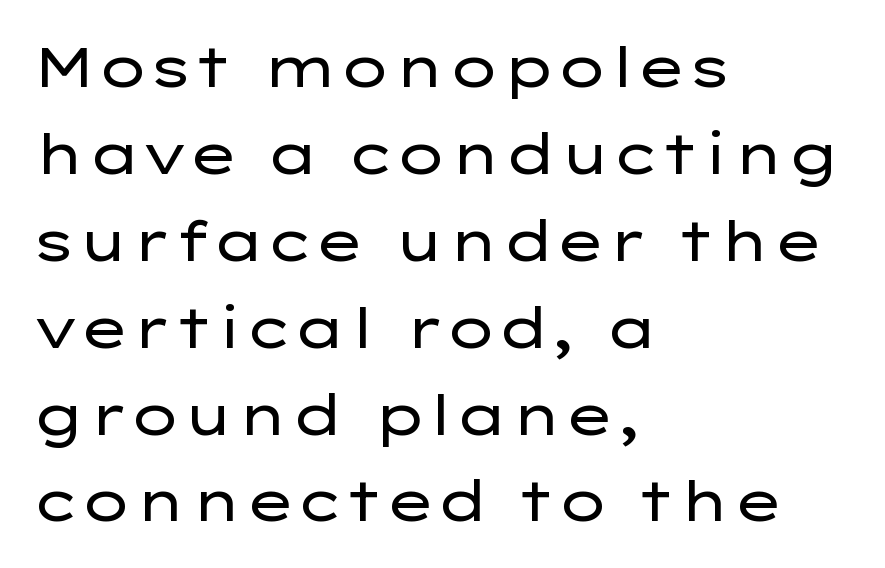
The image shows 55 px regular-weight, wide sans-serif type, upright; set left-aligned, normal line spacing (1.58x), normal letter spacing, not underlined; low stroke contrast and a medium x-height.
